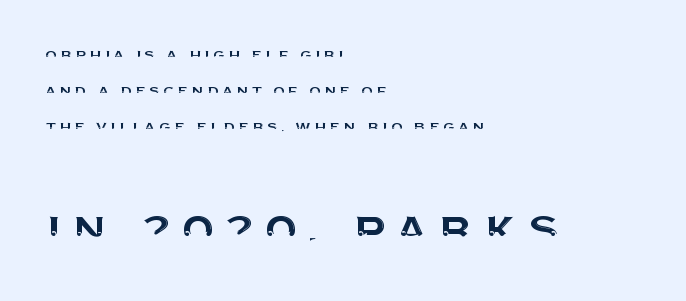
{"serif": "no", "italic": "no", "width": "normal", "stroke_contrast": "medium", "x_height": "large", "monospaced": "no", "underline": "no", "align": "left", "line_spacing": "loose", "line_spacing_ratio": 1.9, "larger_block": "second", "size_ratio": 3.0, "glyph_px": 57}
